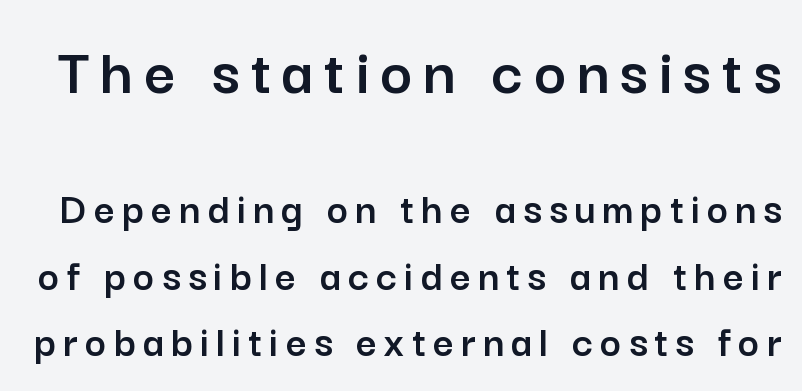
The image shows 68 px sans-serif type, upright; set normal line spacing (1.48x), not underlined; the first (top) block is 1.51x larger; low stroke contrast and a medium x-height.
